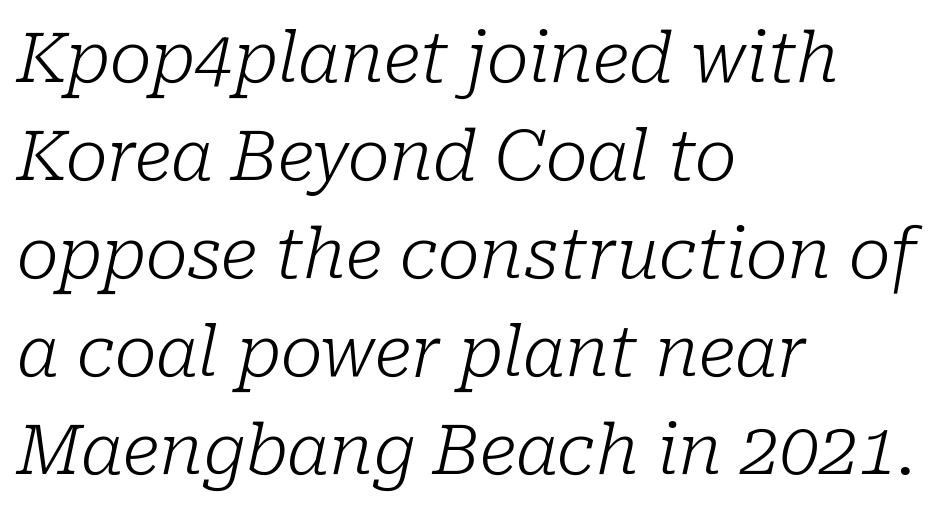
The image shows 70 px light serif type, italic (leaning right); set left-aligned, normal line spacing (1.4x), normal letter spacing, not underlined; low stroke contrast and a medium x-height.
